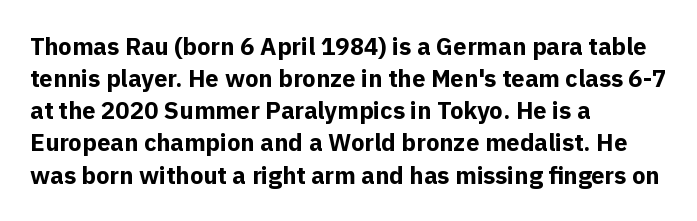
Q: Is the text bold? A: Yes.
Q: Is the text italic (slanted)? A: No, it is upright.
Q: Is the text underlined? A: No.
Q: How is the paragraph aligned? A: Left-aligned.
Q: Is the spacing between letters normal or unusually wide? A: Normal.
Q: Is the spacing between lines tight, normal or loose? A: Normal.
